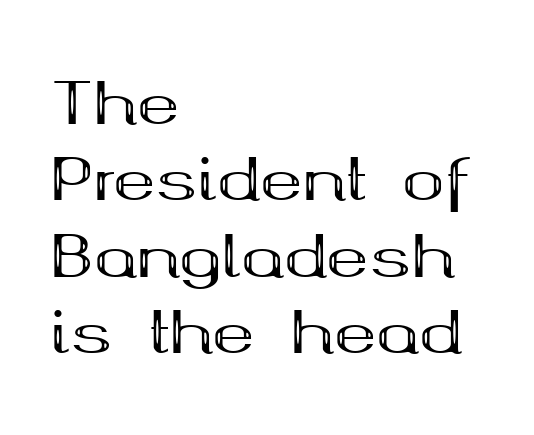
Is the letter spacing exaggerated? No — it looks like the ordinary default. Bare-footed words on every line. Students, this is bold: see how much ink each stroke carries. The space between consecutive lines is moderate. Proportional: the letters do not fall into vertical columns. Every row of glyphs begins at an identical x-position on the left.
